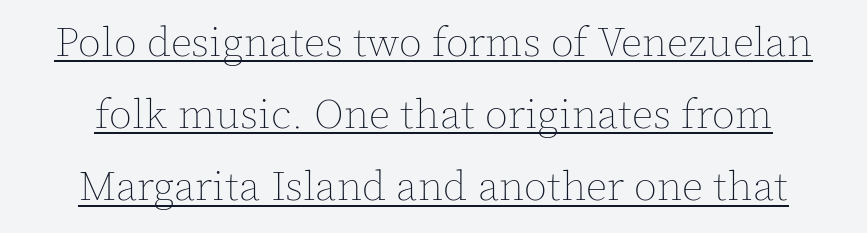
Q: Is the text bold? A: No.
Q: Is the text italic (slanted)? A: No, it is upright.
Q: Is the text underlined? A: Yes.
Q: Is the spacing between letters normal or unusually wide? A: Normal.
Q: Width (condensed, normal, or wide)? A: Normal.
Q: x-height? A: Medium.
Q: Monospaced? A: No.
